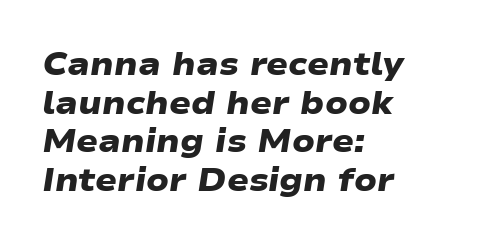
Compared with a centered layout, this one pins lines to the left instead. Quick note: underline off. The typeface chosen for these lines omits serifs. Does extra space separate the letters? No, they use regular spacing. Does the weight exceed regular? Yes, all the way to bold. You could not count columns in this text — the font is proportionally spaced.
